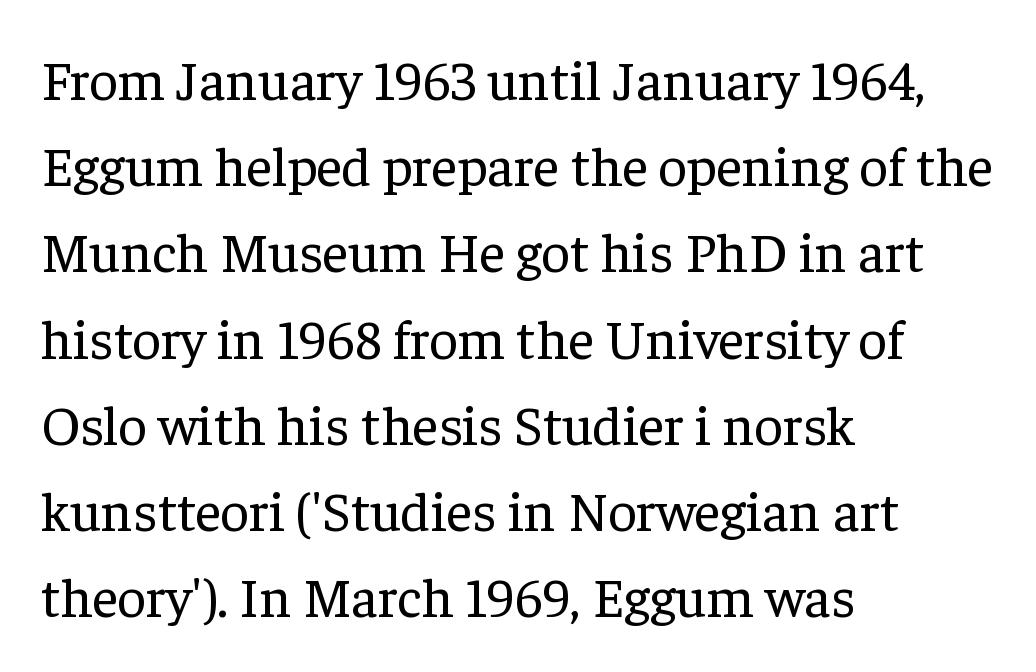
The strokes are not fattened; the text isn't bold. The letters carry serifs — small finishing strokes at the ends of their stems. The gap between lines stays unmarked. Honestly, the row spacing looks completely unremarkable. Left-aligned paragraph, ragged on the right.
